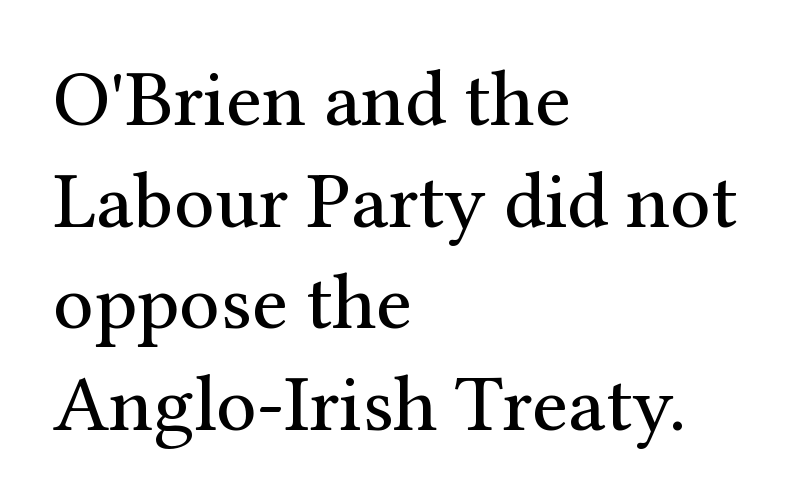
Q: Is the text bold? A: No.
Q: Is the text italic (slanted)? A: No, it is upright.
Q: Is the typeface a serif or a sans-serif typeface? A: Serif.
Q: Is the text underlined? A: No.
Q: How is the paragraph aligned? A: Left-aligned.
Q: Is the spacing between letters normal or unusually wide? A: Normal.
Q: Is the spacing between lines tight, normal or loose? A: Normal.
Q: Width (condensed, normal, or wide)? A: Normal.
Q: Stroke contrast? A: Medium.
Q: x-height? A: Medium.
Q: Monospaced? A: No.
